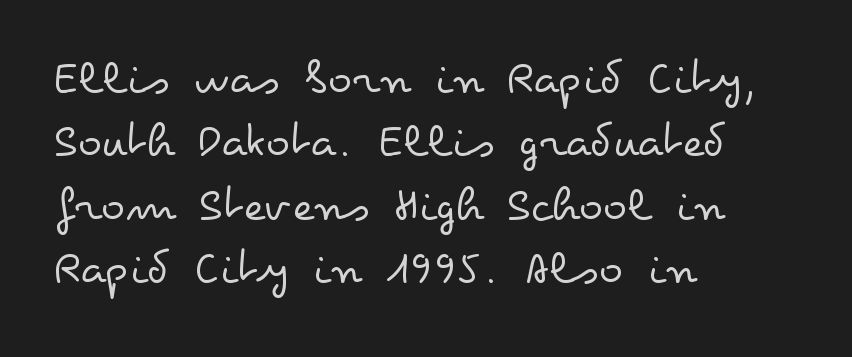
The image shows 50 px regular-weight, wide type, upright; set left-aligned, normal line spacing (1.27x), normal letter spacing, not underlined; low stroke contrast and a small x-height.
